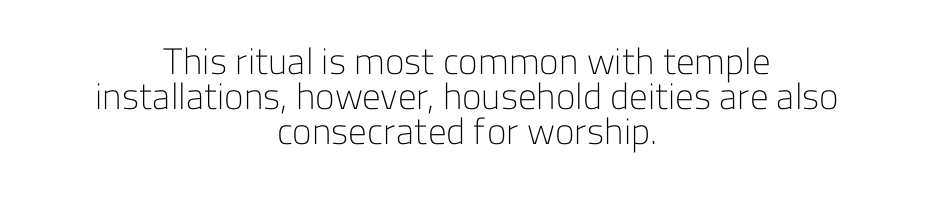
The image shows 37 px light sans-serif type, upright; set centered, tight line spacing (0.95x), normal letter spacing, not underlined; low stroke contrast and a medium x-height.
